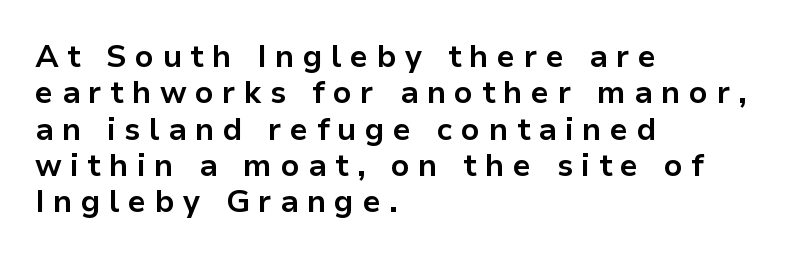
Q: Is the text bold? A: Yes.
Q: Is the text italic (slanted)? A: No, it is upright.
Q: Is the typeface a serif or a sans-serif typeface? A: Sans-serif.
Q: Is the text underlined? A: No.
Q: How is the paragraph aligned? A: Left-aligned.
Q: Is the spacing between letters normal or unusually wide? A: Unusually wide.
Q: Width (condensed, normal, or wide)? A: Normal.
Q: Stroke contrast? A: Low.
Q: x-height? A: Medium.
Q: Monospaced? A: No.
